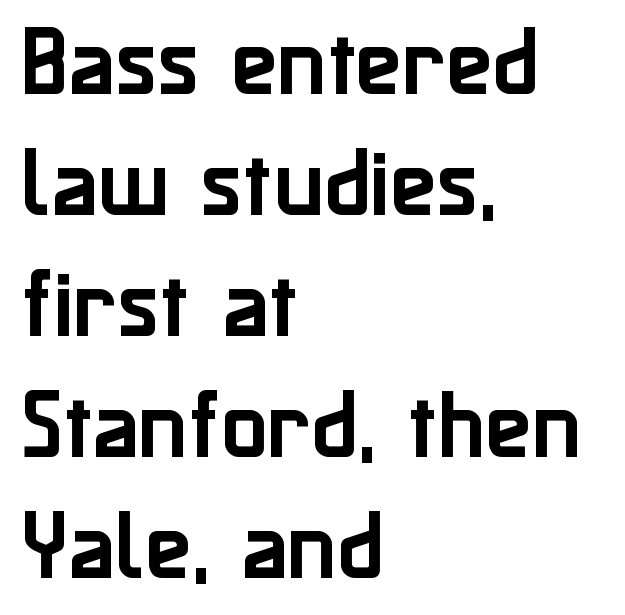
Think of a printed novel: that variable character pitch is what you see here. Glance below the letters and you will spot only blank space. Regarding serifs, this sample does without them. Notice how the passage keeps a crisp vertical edge on the left only. This block has exactly the height ordinary leading produces. When letters stand straight like this, we call the style roman or upright.
